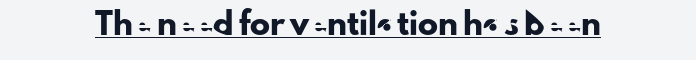
The letters stand upright; this is a roman face. Tracking here is standard; glyphs follow each other at the usual distance. Descenders here cross a horizontal rule under the line.
